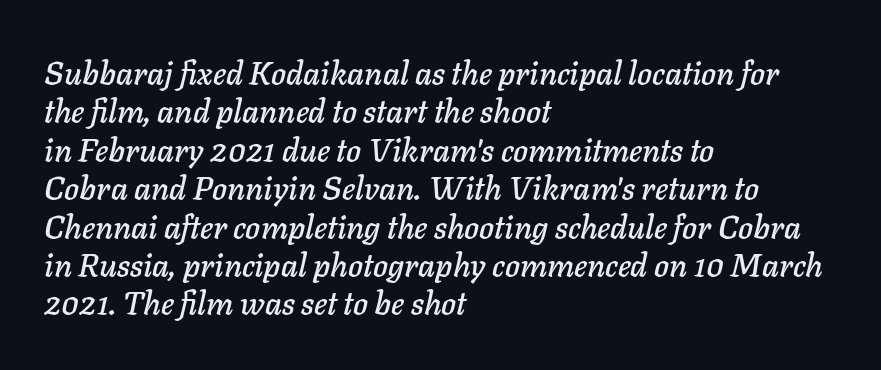
The image shows 32 px text type, italic (leaning right); set left-aligned, line spacing 1.2x, normal letter spacing, not underlined; low stroke contrast and a medium x-height.
